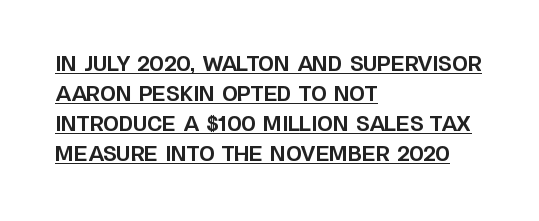
Q: Is the text bold? A: Yes.
Q: Is the text italic (slanted)? A: No, it is upright.
Q: Is the text underlined? A: Yes.
Q: How is the paragraph aligned? A: Left-aligned.
Q: Is the spacing between letters normal or unusually wide? A: Normal.
Q: Is the spacing between lines tight, normal or loose? A: Normal.
